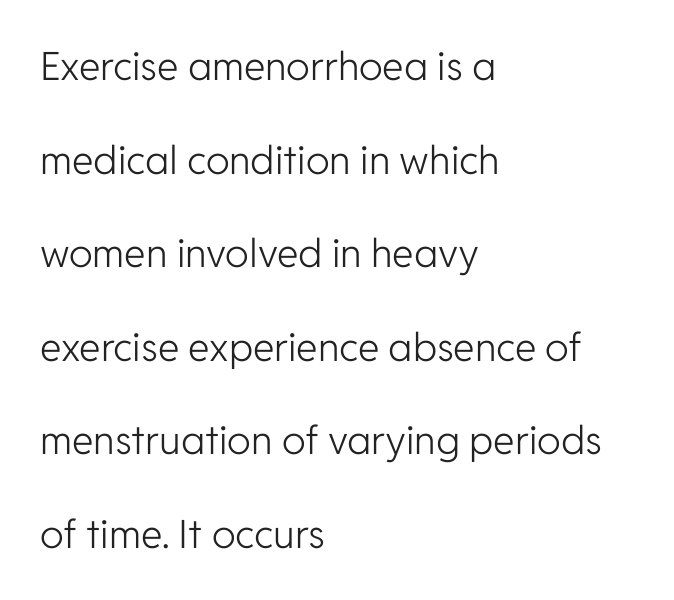
A light-to-regular cut is what we see here. This sample is left-justified, so line endings fall wherever the words run out. A roman cut, with each character standing at attention. Is this a fixed-width face? No — the glyphs have proportional, varying widths. Serifs: no, the terminals of the letterforms are clean.
